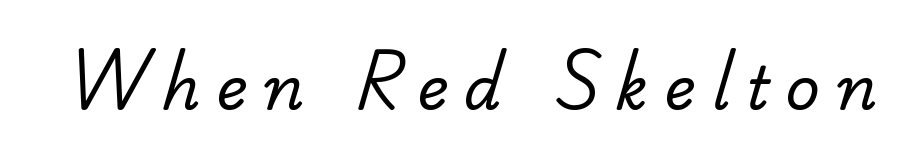
The image shows 60 px regular-weight type; set unusually wide letter spacing (+0.27 em), not underlined; low stroke contrast and a small x-height.
